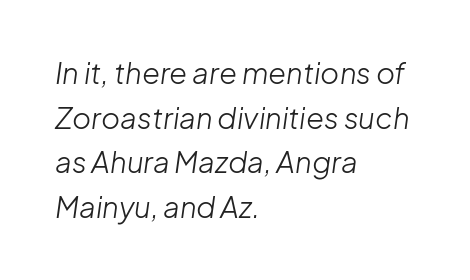
The image shows 29 px light type, italic (leaning right); set left-aligned, normal line spacing (1.54x), normal letter spacing, not underlined; low stroke contrast and a medium x-height.
